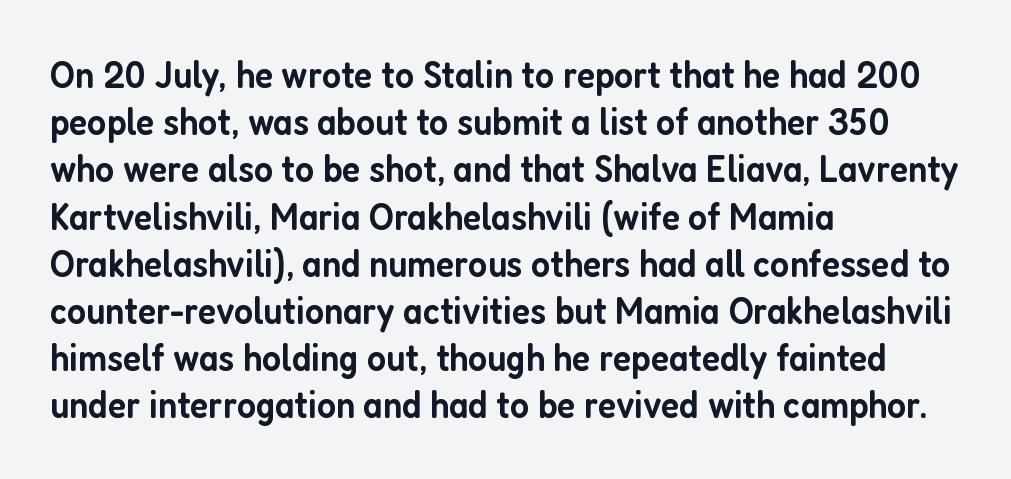
Q: Is the text bold? A: Semi-bold.
Q: Is the text italic (slanted)? A: No, it is upright.
Q: Is the typeface a serif or a sans-serif typeface? A: Sans-serif.
Q: Is the text underlined? A: No.
Q: How is the paragraph aligned? A: Left-aligned.
Q: Is the spacing between letters normal or unusually wide? A: Normal.
Q: Width (condensed, normal, or wide)? A: Condensed.
Q: Stroke contrast? A: Low.
Q: x-height? A: Medium.
Q: Monospaced? A: No.
